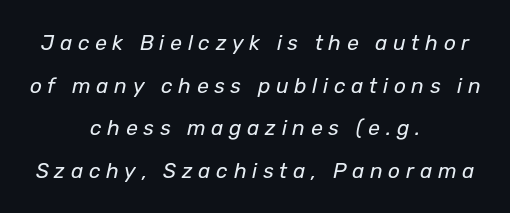
The image shows 21 px text type, italic (leaning right); set centered, loose line spacing (2.03x), unusually wide letter spacing (+0.27 em), not underlined.
